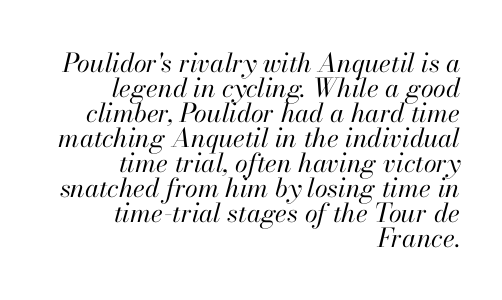
The space directly below the letters is spotless. Does the leading feel generous? Not at all — it's pinched. The rag falls on the left side of this text block. The rendering keeps characters at their native spacing.
